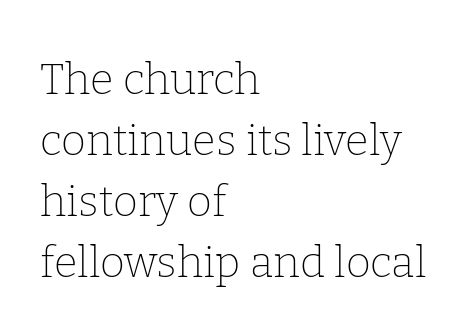
Q: Is the text bold? A: No.
Q: Is the text italic (slanted)? A: No, it is upright.
Q: Is the typeface a serif or a sans-serif typeface? A: Serif.
Q: Is the text underlined? A: No.
Q: How is the paragraph aligned? A: Left-aligned.
Q: Is the spacing between letters normal or unusually wide? A: Normal.
Q: Is the spacing between lines tight, normal or loose? A: Normal.
Q: Width (condensed, normal, or wide)? A: Normal.
Q: Stroke contrast? A: Low.
Q: x-height? A: Medium.
Q: Monospaced? A: No.
